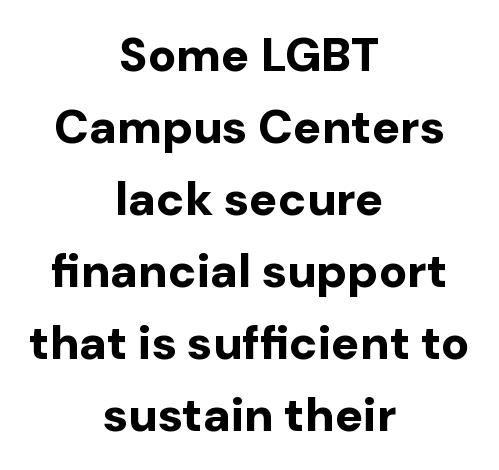
Each new line begins a customary step beneath the previous one. Nobody drew a line under any word here. As a designer I'd log this as weight 700, bold. Here the designer chose a conventional face with non-uniform glyph widths. The typesetter chose a symmetrical, centered arrangement here. Designer's note — italics off, roman on.
